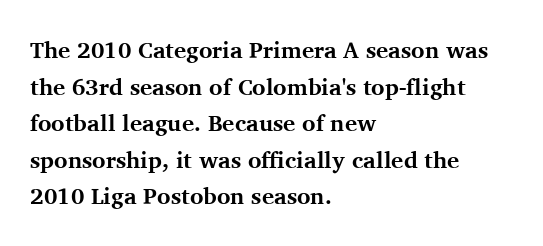
{"italic": "no", "bold": "yes", "underline": "no", "align": "left", "line_spacing": "normal", "line_spacing_ratio": 1.59, "letter_spacing": "normal", "letter_spacing_em": 0.0, "glyph_px": 23}
